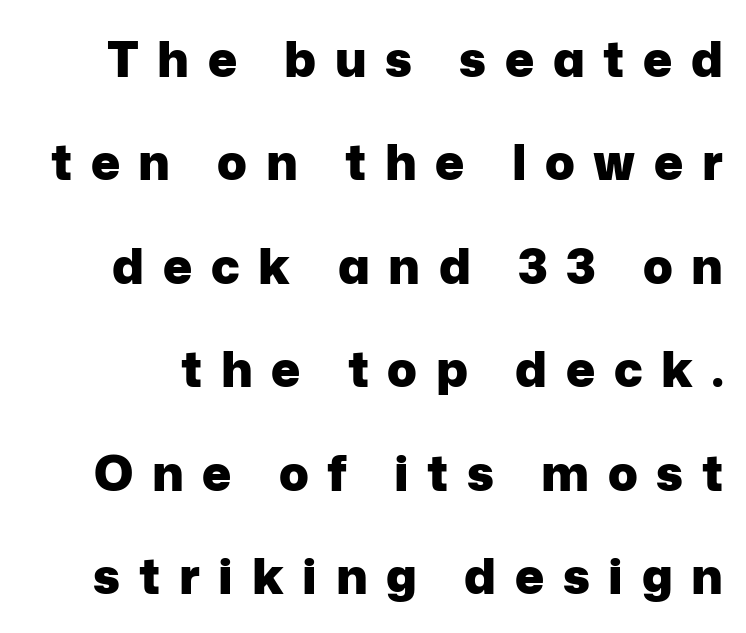
{"serif": "no", "italic": "no", "bold": "yes", "weight": "heavy", "width": "normal", "stroke_contrast": "low", "x_height": "medium", "monospaced": "no", "underline": "no", "line_spacing": "loose", "line_spacing_ratio": 2.11, "letter_spacing": "wide", "letter_spacing_em": 0.38, "glyph_px": 49}
